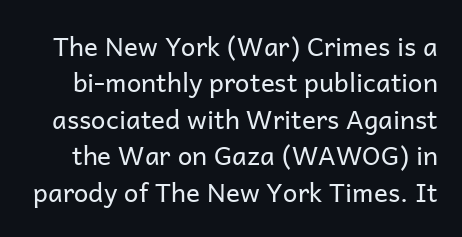
Look at the tracking — it's just the regular setting, nothing added. A quiet, ordinary-to-light weight characterises the typeface. The area under the type is left untouched. This sample keeps an unexceptional amount of space between lines.
